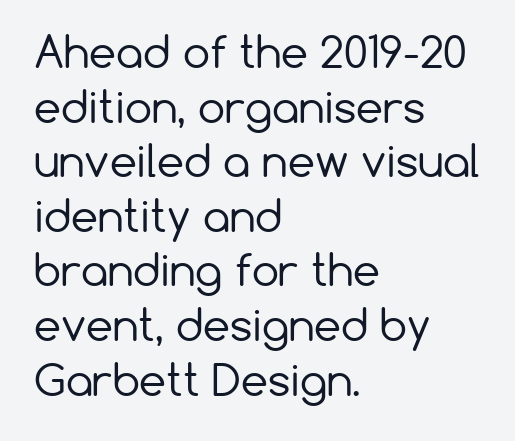
Default kerning and tracking; the words read as compact shapes. Reading down the column, the eye jumps a familiar distance to each next line. The passage shown is not underscored anywhere. Proportional: the letters do not fall into vertical columns. In CSS terms this would be text-align: left.
